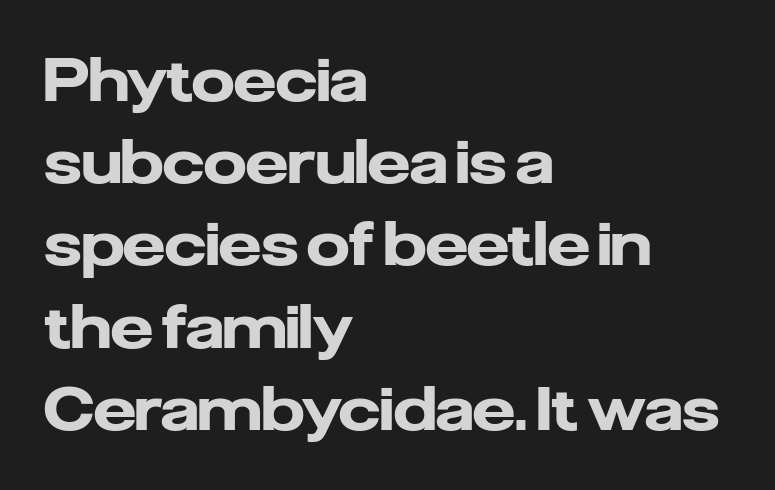
The image shows 60 px heavy sans-serif type, upright; set left-aligned, normal line spacing (1.37x), normal letter spacing, not underlined; low stroke contrast and a medium x-height.
